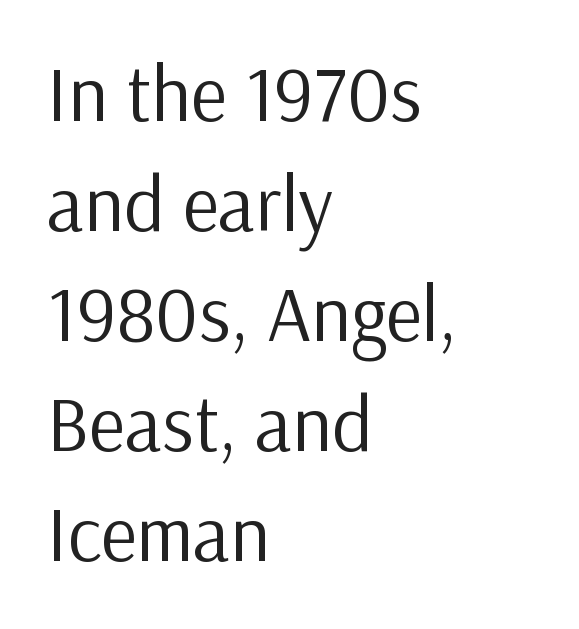
What's the leading like? Ordinary, nothing unusual. The string is rendered with underlining switched off. Here the designer chose a conventional face with non-uniform glyph widths. Standard letterfit; no display-style spreading of the glyphs. Type style note: lacks serifs.
